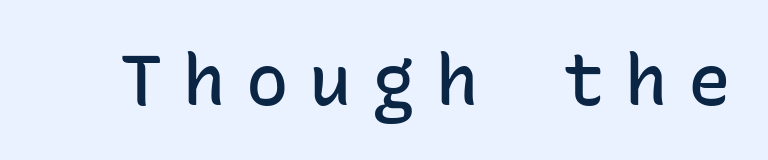
{"serif": "no", "italic": "no", "bold": "semi", "weight": "semibold", "width": "normal", "stroke_contrast": "low", "x_height": "medium", "monospaced": "yes", "underline": "no", "letter_spacing": "wide", "letter_spacing_em": 0.29, "glyph_px": 71}
